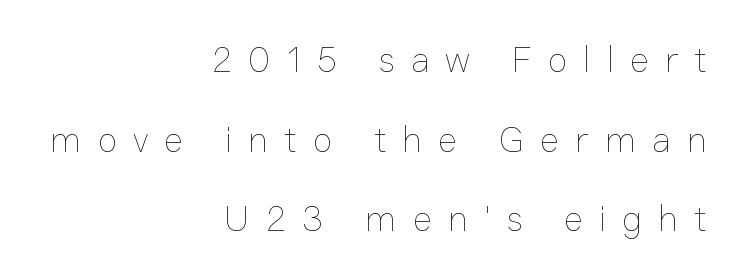
Q: Is the text bold? A: No.
Q: Is the text italic (slanted)? A: No, it is upright.
Q: Is the text underlined? A: No.
Q: How is the paragraph aligned? A: Right-aligned.
Q: Is the spacing between letters normal or unusually wide? A: Unusually wide.
Q: Is the spacing between lines tight, normal or loose? A: Loose.
Q: Width (condensed, normal, or wide)? A: Normal.
Q: Stroke contrast? A: Low.
Q: x-height? A: Medium.
Q: Monospaced? A: No.
